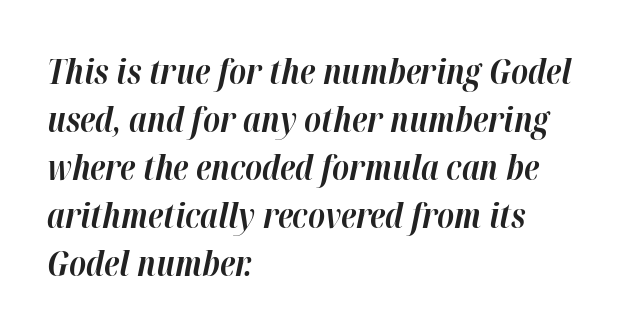
The strokes are fattened all the way to bold. The block of text has a typical density, with ordinary space between rows. There's an unmistakable incline to the writing here. Does extra space separate the letters? No, they use regular spacing. Reading down the block, your eye returns to a fixed left position each line.
